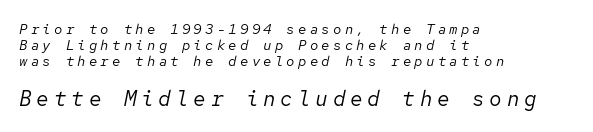
{"italic": "yes", "lean": "right", "slant_degrees": 12, "bold": "no", "underline": "no", "align": "left", "line_spacing": "tight", "line_spacing_ratio": 1.14, "letter_spacing": "wide", "letter_spacing_em": 0.23, "larger_block": "second", "size_ratio": 1.5, "glyph_px": 21}
